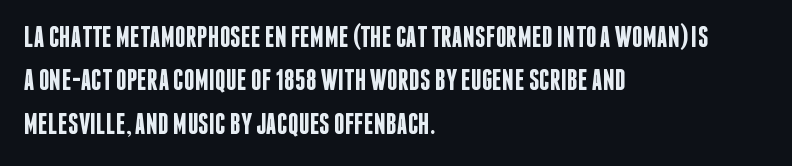
{"serif": "no", "italic": "no", "bold": "semi", "weight": "semibold", "width": "condensed", "stroke_contrast": "low", "x_height": "large", "monospaced": "no", "underline": "no", "align": "left", "line_spacing": "normal", "line_spacing_ratio": 1.45, "letter_spacing": "normal", "letter_spacing_em": 0.0, "glyph_px": 30}
